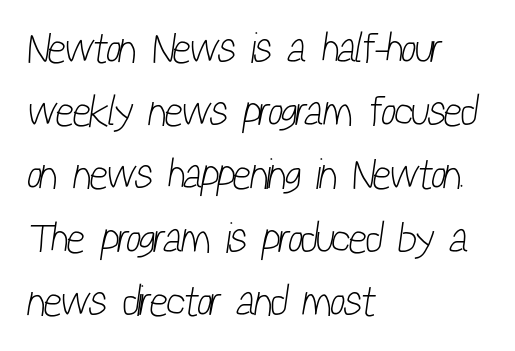
Q: Is the text bold? A: No.
Q: Is the typeface a serif or a sans-serif typeface? A: Sans-serif.
Q: Is the text underlined? A: No.
Q: How is the paragraph aligned? A: Left-aligned.
Q: Is the spacing between letters normal or unusually wide? A: Normal.
Q: Is the spacing between lines tight, normal or loose? A: Normal.
Q: Width (condensed, normal, or wide)? A: Condensed.
Q: Stroke contrast? A: Low.
Q: x-height? A: Medium.
Q: Monospaced? A: No.
